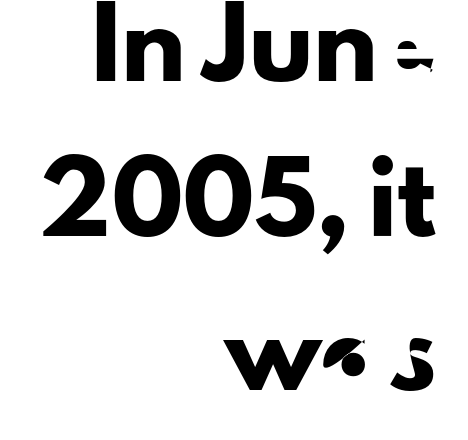
To sum up the face: it is a sans, with no serifs. This rendering uses right alignment, leaving the left contour irregular. The axis of the letterforms is exactly vertical. What's the leading like? Stretched, with rows far apart. The letters advance in unequal steps, a hallmark of proportional type.
